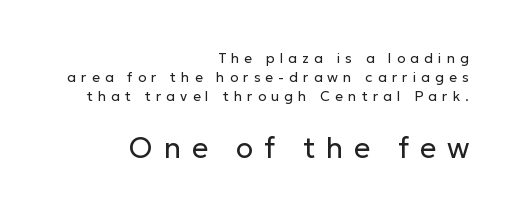
Q: Is the text bold? A: No.
Q: Is the text italic (slanted)? A: No, it is upright.
Q: Is the typeface a serif or a sans-serif typeface? A: Sans-serif.
Q: Is the text underlined? A: No.
Q: How is the paragraph aligned? A: Right-aligned.
Q: Is the spacing between letters normal or unusually wide? A: Unusually wide.
Q: Is the spacing between lines tight, normal or loose? A: Normal.
Q: Which block of text is set in a larger size, the first (top) or the second (bottom)? A: The second (bottom) one.
Q: Width (condensed, normal, or wide)? A: Normal.
Q: Stroke contrast? A: Low.
Q: x-height? A: Medium.
Q: Monospaced? A: No.
